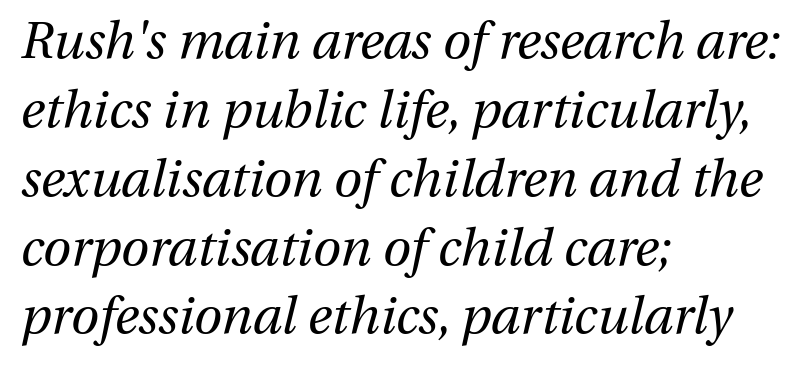
Spacing verdict: proportional, widths tailored to each character. Does the lettering tilt? It does — this is italic. Is the type heavy? It reads as light-to-regular instead. The letterforms sit shoulder to shoulder at normal distance. Interline gaps are of average width in this sample. Visually the block forms a straight wall on the left and a jagged coastline on the right.
